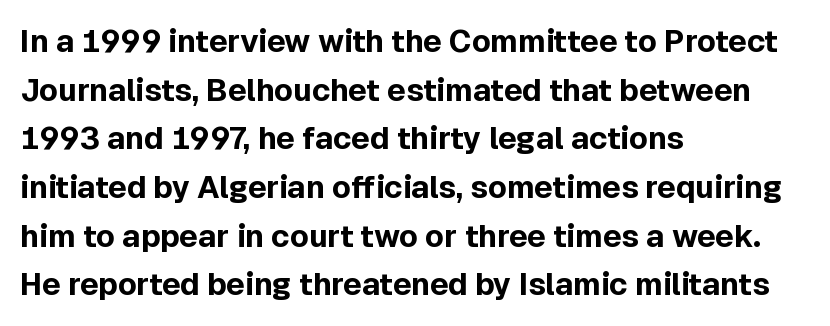
{"serif": "no", "italic": "no", "bold": "yes", "weight": "bold", "width": "normal", "x_height": "medium", "monospaced": "no", "underline": "no", "align": "left", "line_spacing": "normal", "line_spacing_ratio": 1.57, "letter_spacing": "normal", "letter_spacing_em": 0.0, "glyph_px": 31}
